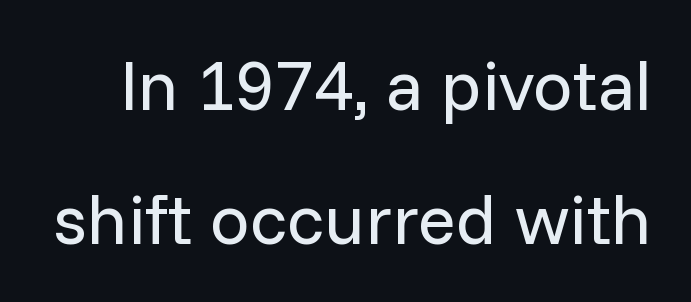
The image shows 71 px regular-weight sans-serif type, upright; set line spacing 1.89x, normal letter spacing, not underlined; low stroke contrast and a medium x-height.
